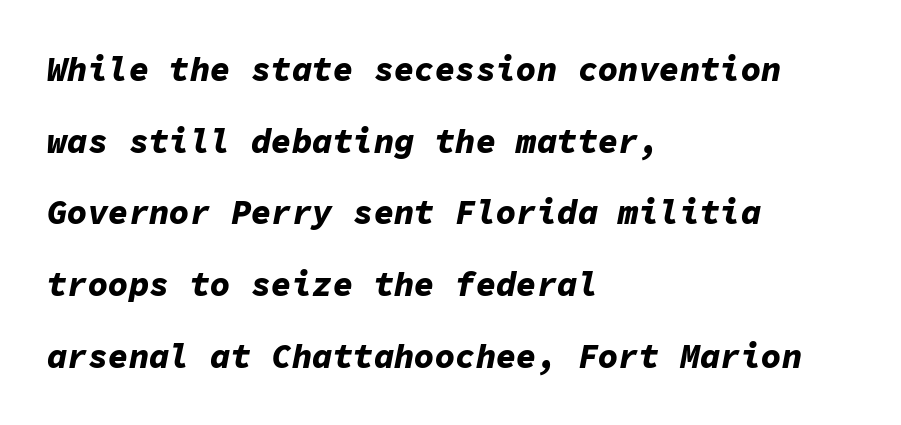
Compared with ordinary roman type, these characters are visibly tilted. Caption: standard tracking, unaltered. Every letter is thick-stroked: bold, no question. If you measured baseline to baseline, you'd find a long distance. Clear beneath every line of the passage. Every character here occupies the same horizontal width, giving the sample a typewriter-like rhythm.
